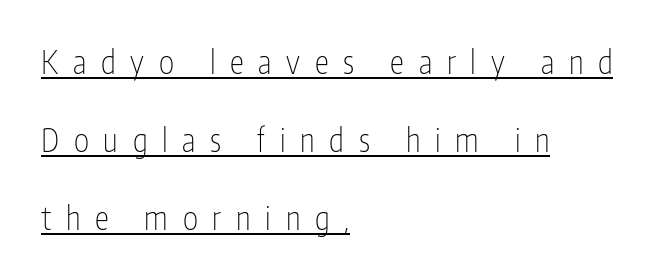
No feet cap the strokes, marking this as sans-serif type. Each letter keeps its own natural width here, so spacing adapts to shape. Glance below the letters and you will spot a drawn line. The font is comparable to plain body text, perhaps lighter.
